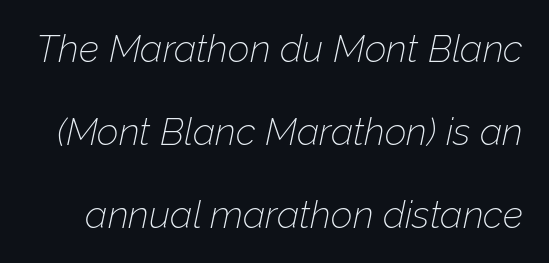
{"italic": "yes", "lean": "right", "slant_degrees": 12, "bold": "no", "weight": "thin", "width": "normal", "stroke_contrast": "low", "x_height": "medium", "monospaced": "no", "underline": "no", "line_spacing": "loose", "line_spacing_ratio": 2.18, "letter_spacing": "normal", "letter_spacing_em": 0.0, "glyph_px": 38}
